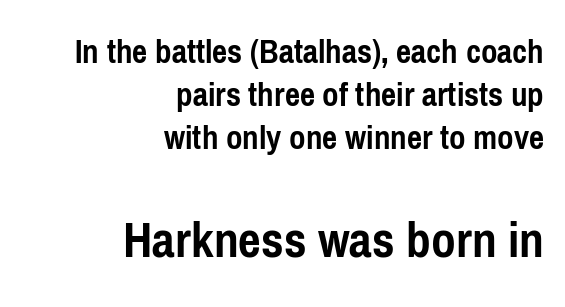
{"serif": "no", "italic": "no", "bold": "yes", "weight": "semibold", "width": "condensed", "stroke_contrast": "low", "x_height": "medium", "monospaced": "no", "underline": "no", "align": "right", "line_spacing_ratio": 1.2, "letter_spacing": "normal", "letter_spacing_em": 0.0, "larger_block": "second", "size_ratio": 1.5, "glyph_px": 54}
